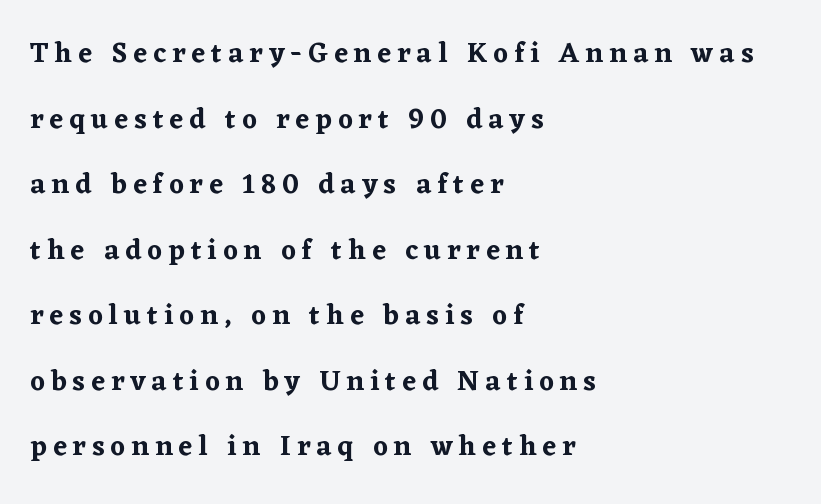
Q: Is the text italic (slanted)? A: No, it is upright.
Q: Is the typeface a serif or a sans-serif typeface? A: Serif.
Q: Is the text underlined? A: No.
Q: How is the paragraph aligned? A: Left-aligned.
Q: Is the spacing between letters normal or unusually wide? A: Unusually wide.
Q: Is the spacing between lines tight, normal or loose? A: Loose.
Q: Width (condensed, normal, or wide)? A: Normal.
Q: Stroke contrast? A: Low.
Q: x-height? A: Medium.
Q: Monospaced? A: No.
